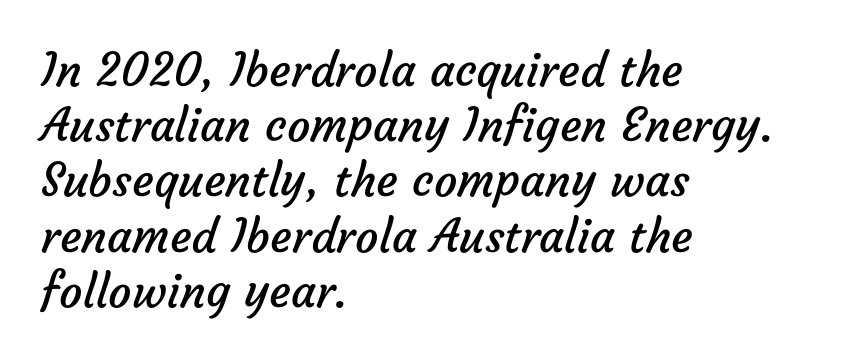
The image shows 46 px regular-weight sans-serif type; set left-aligned, line spacing 1.2x, normal letter spacing, not underlined; low stroke contrast and a medium x-height.
